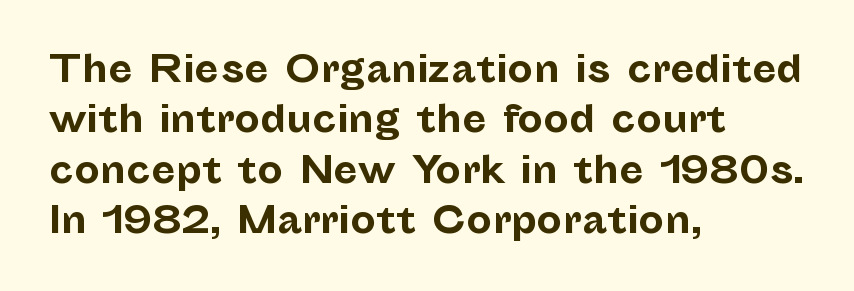
This sample uses plain, unmodified letter spacing. Spacing verdict: proportional, widths tailored to each character. Regarding leading, the lines here are spaced in the standard way. The string is rendered with underlining switched off. A dark, heavy texture on the line: the type is bold.
